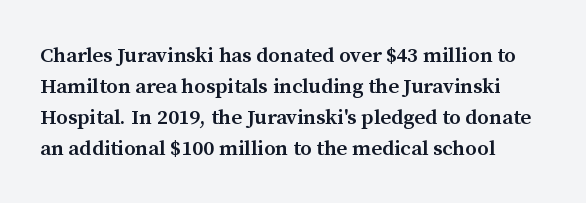
{"italic": "no", "bold": "semi", "underline": "no", "align": "left", "line_spacing": "normal", "line_spacing_ratio": 1.47, "letter_spacing": "normal", "letter_spacing_em": 0.0, "glyph_px": 21}
